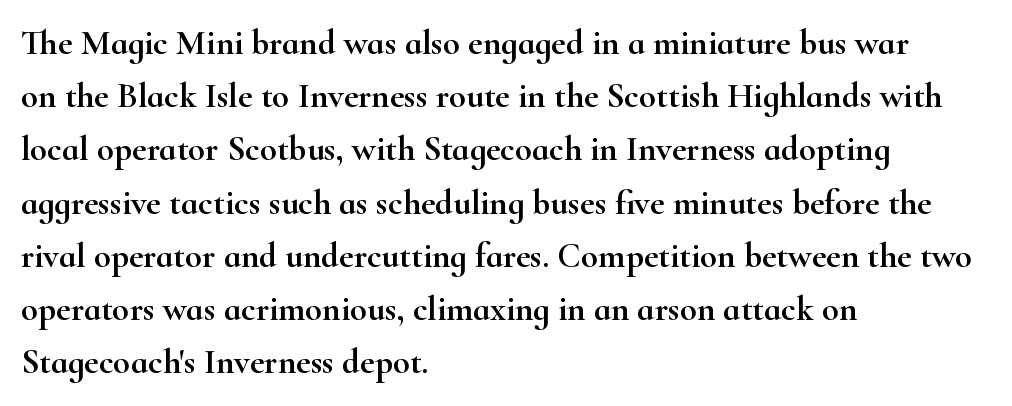
{"serif": "yes", "italic": "no", "width": "wide", "stroke_contrast": "high", "x_height": "small", "monospaced": "no", "underline": "no", "align": "left", "line_spacing": "normal", "line_spacing_ratio": 1.52, "letter_spacing": "normal", "letter_spacing_em": 0.0, "glyph_px": 35}
